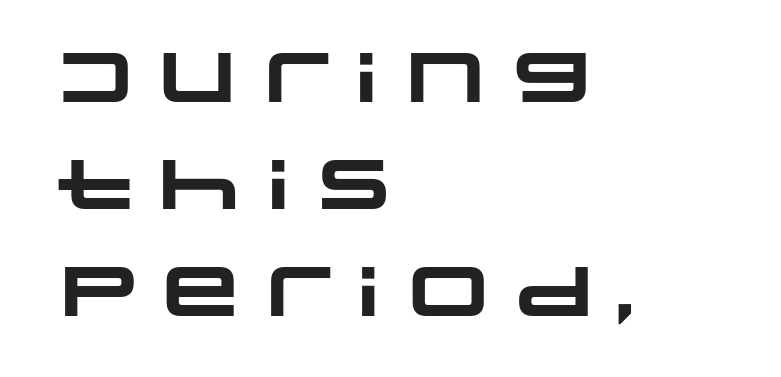
Type without underlining. The setting favours the left margin, as ordinary paragraphs usually do. The face used here is proportionally spaced, like ordinary book or web type. This block has exactly the height ordinary leading produces.
